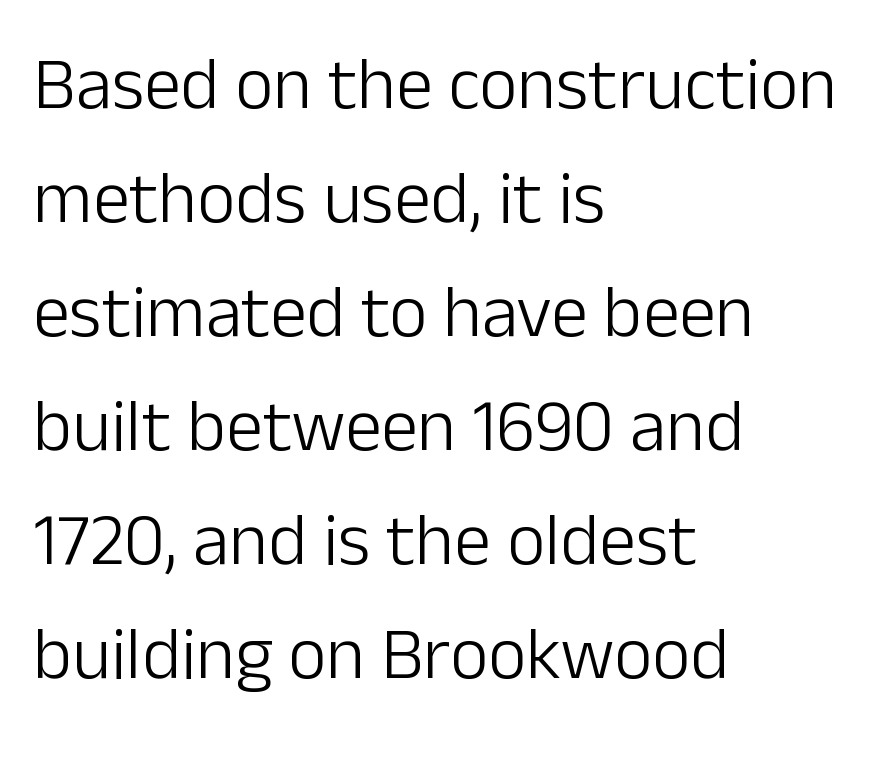
{"serif": "no", "italic": "no", "bold": "no", "weight": "light", "width": "normal", "stroke_contrast": "low", "x_height": "medium", "monospaced": "no", "underline": "no", "align": "left", "line_spacing": "normal", "line_spacing_ratio": 1.54, "letter_spacing": "normal", "letter_spacing_em": 0.0, "glyph_px": 74}
